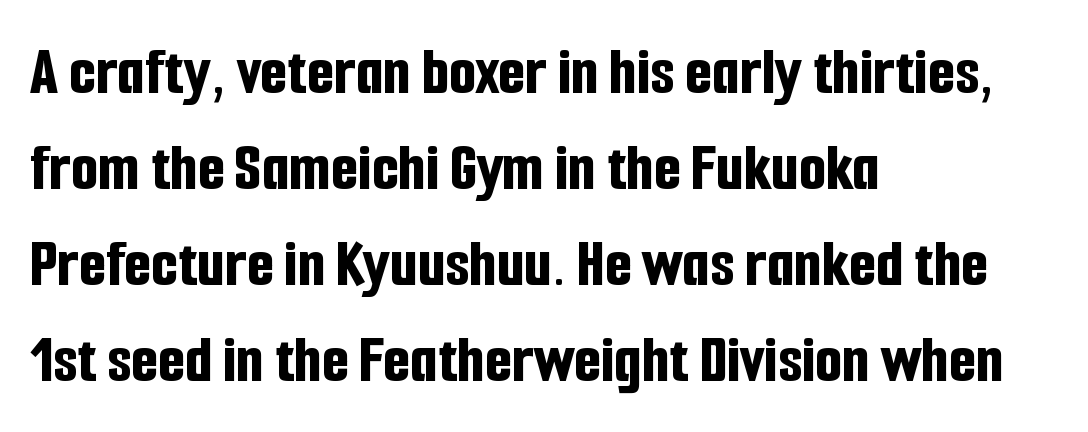
Q: Is the text bold? A: Yes.
Q: Is the text italic (slanted)? A: No, it is upright.
Q: Is the typeface a serif or a sans-serif typeface? A: Sans-serif.
Q: Is the text underlined? A: No.
Q: How is the paragraph aligned? A: Left-aligned.
Q: Is the spacing between letters normal or unusually wide? A: Normal.
Q: Is the spacing between lines tight, normal or loose? A: Normal.
Q: Width (condensed, normal, or wide)? A: Condensed.
Q: Stroke contrast? A: Low.
Q: x-height? A: Medium.
Q: Monospaced? A: No.
